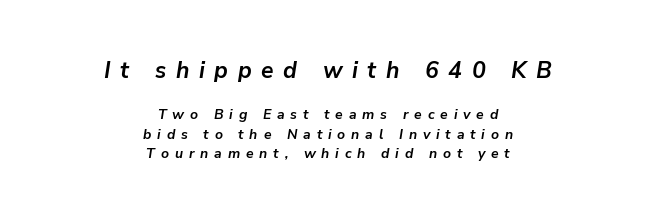
The image shows 23 px bold type, italic (leaning right); set centered, normal line spacing (1.39x), unusually wide letter spacing (+0.42 em), not underlined; the first (top) block is 1.64x larger.
